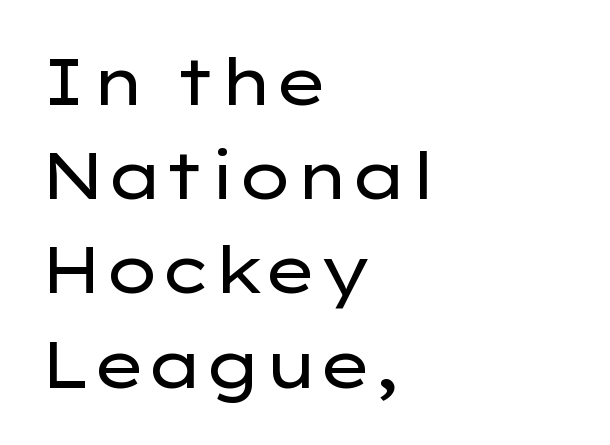
You can tell from the bare stems that sans-serif type was used. The designer left line spacing at the default. The baseline area is clear. You can tell it's not italic because the verticals are truly vertical. Where is the straight margin? On the left. You could not count columns in this text — the font is proportionally spaced.
